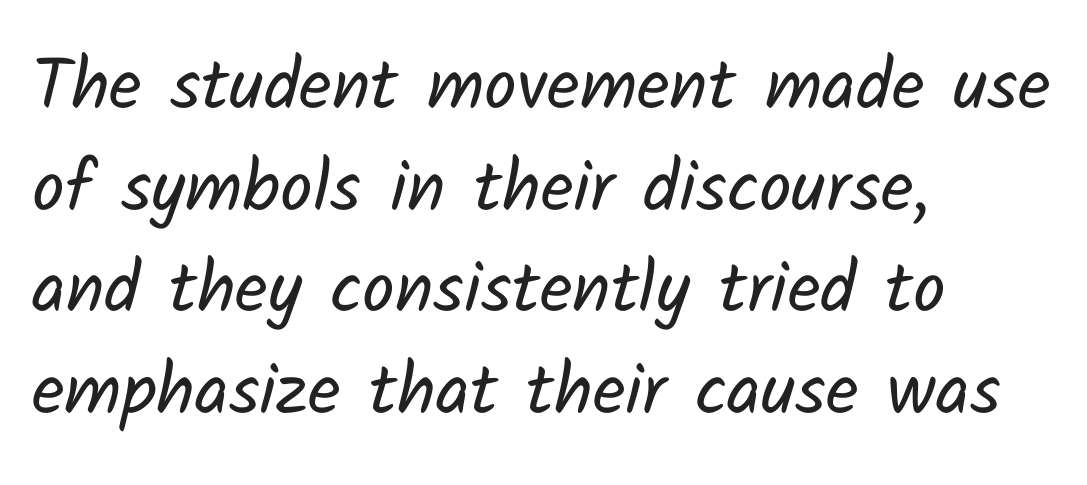
Caption: multi-line text, flush left, ragged right. Think of a printed novel: that variable character pitch is what you see here. The weight tops out at a normal text grade. The passage shown has conventional tracking throughout.
